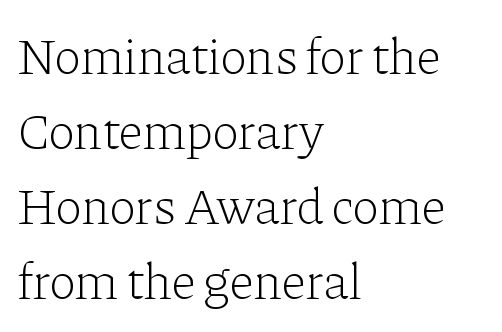
Q: Is the text bold? A: No.
Q: Is the text italic (slanted)? A: No, it is upright.
Q: Is the typeface a serif or a sans-serif typeface? A: Serif.
Q: Is the text underlined? A: No.
Q: How is the paragraph aligned? A: Left-aligned.
Q: Is the spacing between letters normal or unusually wide? A: Normal.
Q: Is the spacing between lines tight, normal or loose? A: Normal.
Q: Width (condensed, normal, or wide)? A: Normal.
Q: Stroke contrast? A: Low.
Q: x-height? A: Medium.
Q: Monospaced? A: No.
